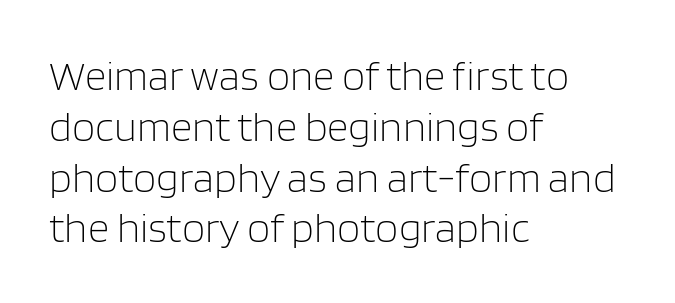
{"serif": "no", "italic": "no", "bold": "no", "weight": "light", "width": "normal", "stroke_contrast": "low", "x_height": "large", "monospaced": "no", "underline": "no", "align": "left", "line_spacing_ratio": 1.21, "letter_spacing": "normal", "letter_spacing_em": 0.0, "glyph_px": 42}
